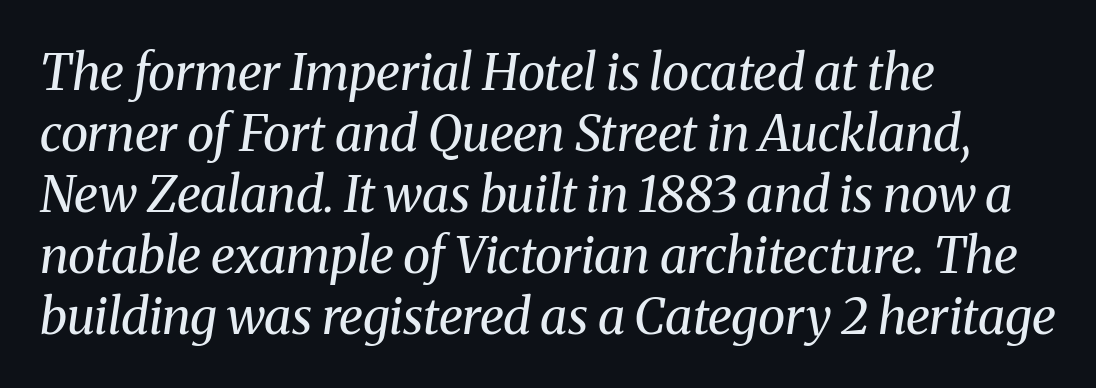
Q: Is the text bold? A: No.
Q: Is the text italic (slanted)? A: Yes, it leans right by about 8 degrees.
Q: Is the typeface a serif or a sans-serif typeface? A: Serif.
Q: Is the text underlined? A: No.
Q: How is the paragraph aligned? A: Left-aligned.
Q: Is the spacing between letters normal or unusually wide? A: Normal.
Q: Width (condensed, normal, or wide)? A: Normal.
Q: Stroke contrast? A: Medium.
Q: x-height? A: Medium.
Q: Monospaced? A: No.
